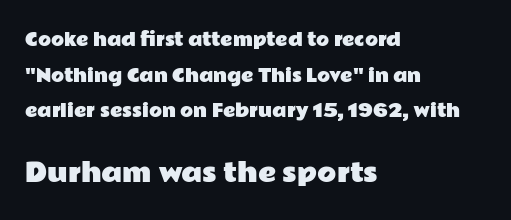
{"italic": "no", "underline": "no", "align": "left", "line_spacing": "loose", "line_spacing_ratio": 2.09, "letter_spacing": "normal", "letter_spacing_em": 0.0, "larger_block": "second", "size_ratio": 1.47, "glyph_px": 25}
